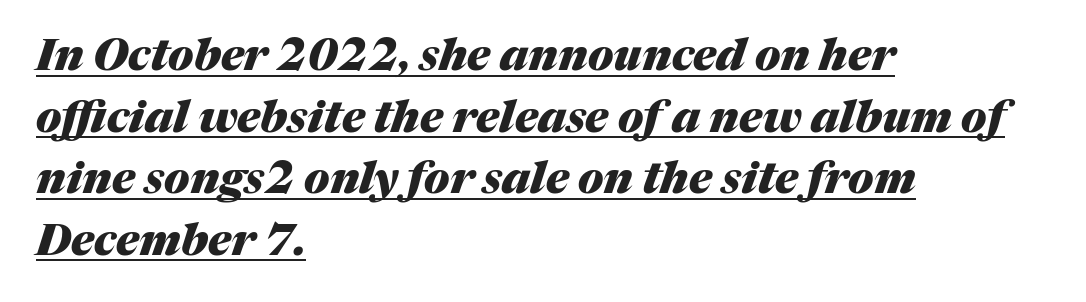
This is heavy type, rendered in bold. Underline: present. Here the designer chose a conventional face with non-uniform glyph widths. Does the leading feel generous? No, just average.
